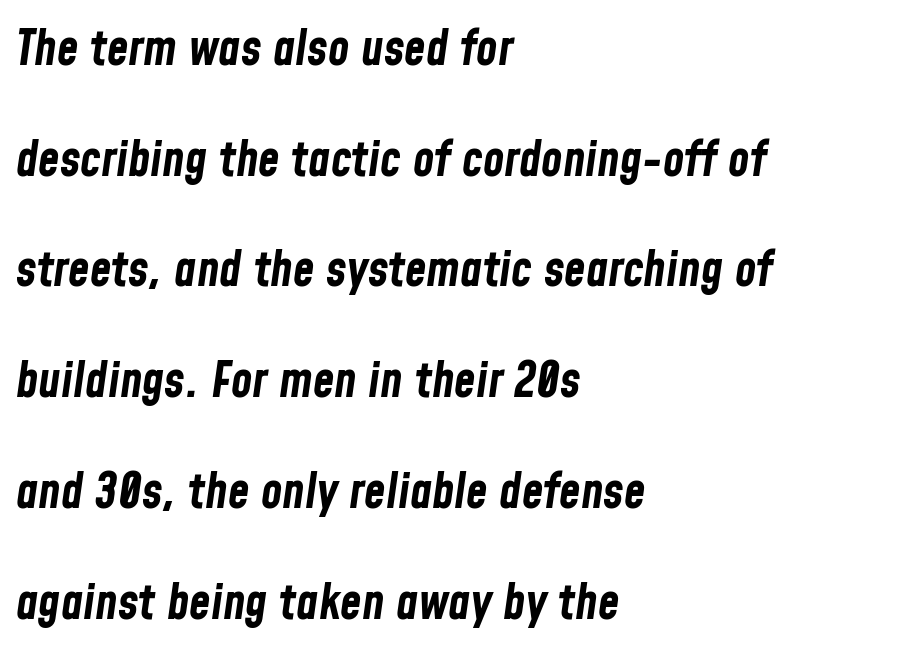
Q: Is the text bold? A: Yes.
Q: Is the text italic (slanted)? A: Yes, it leans right by about 8 degrees.
Q: Is the text underlined? A: No.
Q: How is the paragraph aligned? A: Left-aligned.
Q: Is the spacing between letters normal or unusually wide? A: Normal.
Q: Is the spacing between lines tight, normal or loose? A: Loose.
Q: Width (condensed, normal, or wide)? A: Condensed.
Q: Stroke contrast? A: Low.
Q: x-height? A: Medium.
Q: Monospaced? A: No.
